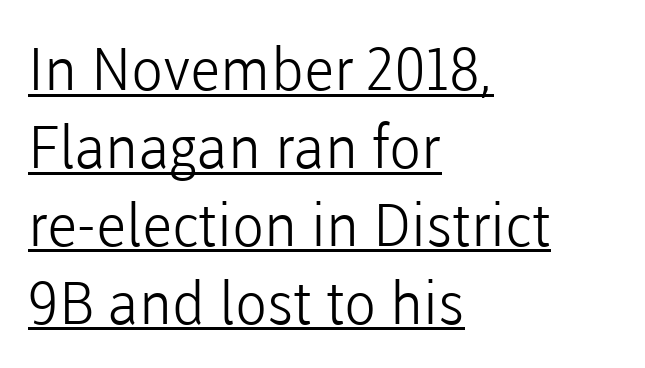
The image shows 59 px light sans-serif type, upright; set left-aligned, normal line spacing (1.32x), normal letter spacing, underlined; low stroke contrast and a medium x-height.
